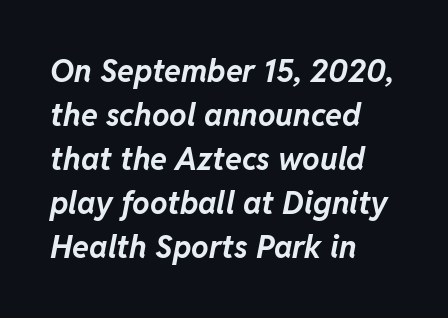
Rule under the text: the space is simply empty. Alignment: flush left. One glance says typical: line gaps are just what's usual. These lines are rendered in a variable-pitch font. Slanted lettering throughout. The horizontal fit of the characters is conventional and even.
